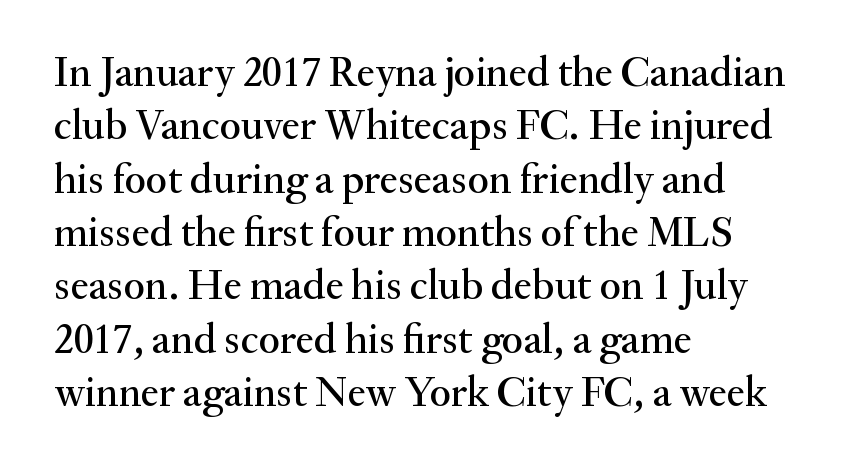
What stands out about the letter spacing? Nothing — it is the standard amount. Regarding serifs, this sample has them. Do the characters align in a grid? No, the font is proportional. Short and long lines alike share a common starting point at left.
